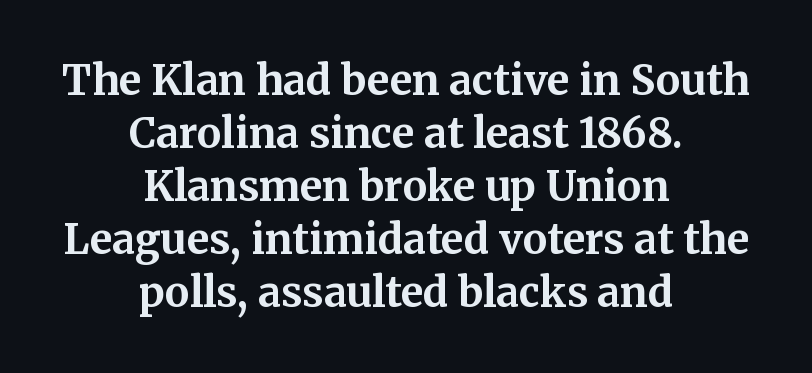
{"serif": "yes", "italic": "no", "bold": "yes", "weight": "bold", "width": "normal", "stroke_contrast": "medium", "x_height": "medium", "monospaced": "no", "underline": "no", "align": "center", "line_spacing": "normal", "line_spacing_ratio": 1.29, "letter_spacing": "normal", "letter_spacing_em": 0.0, "glyph_px": 41}
